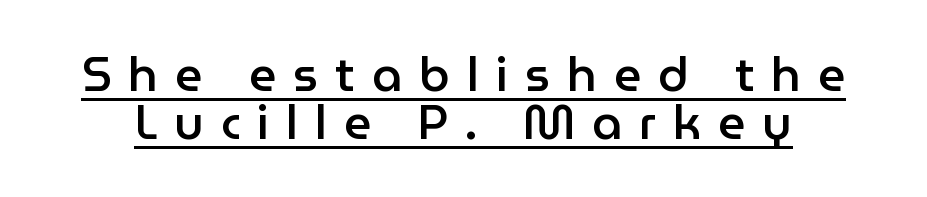
Q: Is the text bold? A: Semi-bold.
Q: Is the text italic (slanted)? A: No, it is upright.
Q: Is the typeface a serif or a sans-serif typeface? A: Sans-serif.
Q: Is the text underlined? A: Yes.
Q: Is the spacing between letters normal or unusually wide? A: Unusually wide.
Q: Is the spacing between lines tight, normal or loose? A: Tight.
Q: Width (condensed, normal, or wide)? A: Normal.
Q: Stroke contrast? A: Low.
Q: x-height? A: Medium.
Q: Monospaced? A: No.
